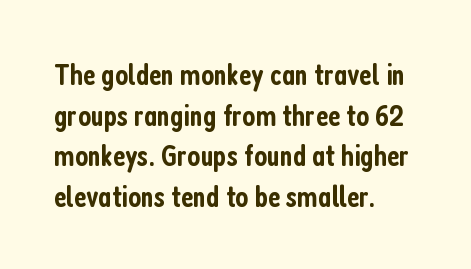
Q: Is the text bold? A: Semi-bold.
Q: Is the text italic (slanted)? A: No, it is upright.
Q: Is the typeface a serif or a sans-serif typeface? A: Sans-serif.
Q: Is the text underlined? A: No.
Q: How is the paragraph aligned? A: Left-aligned.
Q: Is the spacing between letters normal or unusually wide? A: Normal.
Q: Is the spacing between lines tight, normal or loose? A: Normal.
Q: Width (condensed, normal, or wide)? A: Condensed.
Q: Stroke contrast? A: Low.
Q: x-height? A: Medium.
Q: Monospaced? A: No.
